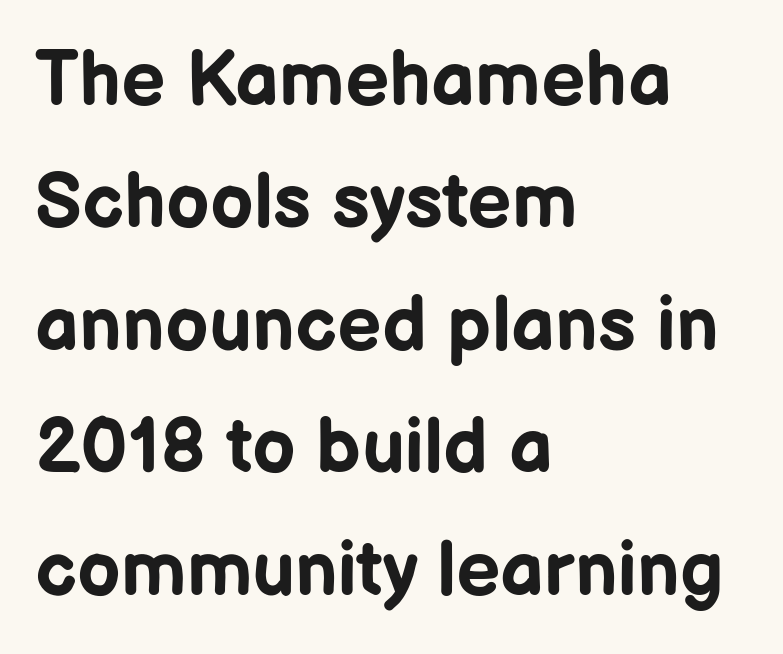
Q: Is the text bold? A: Yes.
Q: Is the text italic (slanted)? A: No, it is upright.
Q: Is the typeface a serif or a sans-serif typeface? A: Sans-serif.
Q: Is the text underlined? A: No.
Q: How is the paragraph aligned? A: Left-aligned.
Q: Is the spacing between letters normal or unusually wide? A: Normal.
Q: Is the spacing between lines tight, normal or loose? A: Normal.
Q: Width (condensed, normal, or wide)? A: Normal.
Q: Stroke contrast? A: Low.
Q: x-height? A: Medium.
Q: Monospaced? A: No.
